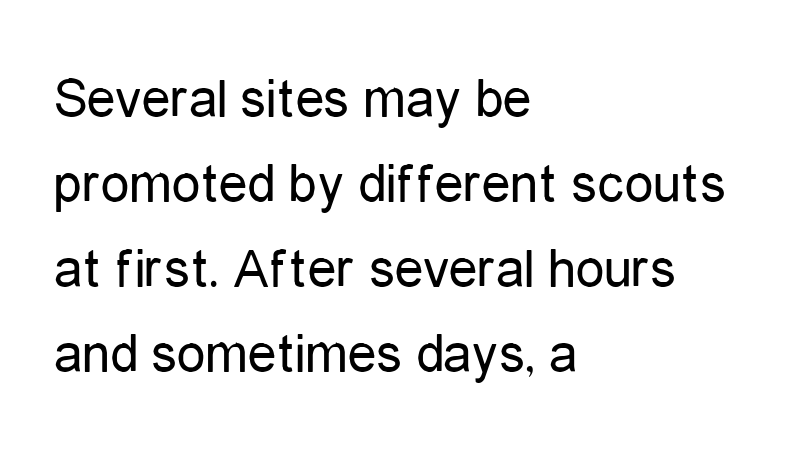
Q: Is the text bold? A: No.
Q: Is the text italic (slanted)? A: No, it is upright.
Q: Is the typeface a serif or a sans-serif typeface? A: Sans-serif.
Q: Is the text underlined? A: No.
Q: How is the paragraph aligned? A: Left-aligned.
Q: Is the spacing between letters normal or unusually wide? A: Normal.
Q: Is the spacing between lines tight, normal or loose? A: Normal.
Q: Width (condensed, normal, or wide)? A: Condensed.
Q: Stroke contrast? A: Low.
Q: x-height? A: Medium.
Q: Monospaced? A: No.
